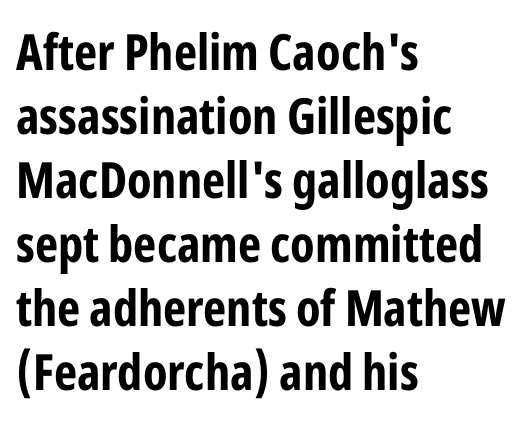
Q: Is the text bold? A: Yes.
Q: Is the text italic (slanted)? A: No, it is upright.
Q: Is the typeface a serif or a sans-serif typeface? A: Sans-serif.
Q: Is the text underlined? A: No.
Q: How is the paragraph aligned? A: Left-aligned.
Q: Is the spacing between letters normal or unusually wide? A: Normal.
Q: Is the spacing between lines tight, normal or loose? A: Normal.
Q: Width (condensed, normal, or wide)? A: Condensed.
Q: Stroke contrast? A: Low.
Q: x-height? A: Medium.
Q: Monospaced? A: No.
